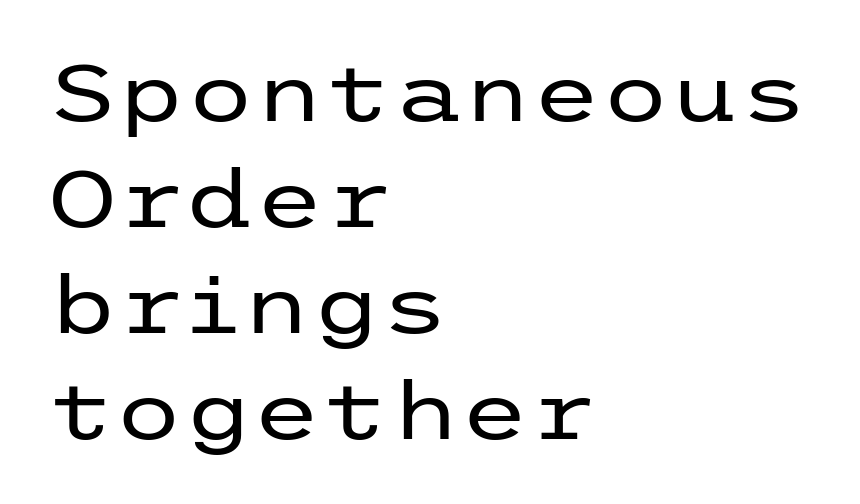
The image shows 79 px regular-weight, wide sans-serif type, upright; set left-aligned, normal line spacing (1.34x), normal letter spacing, not underlined; low stroke contrast and a medium x-height.
